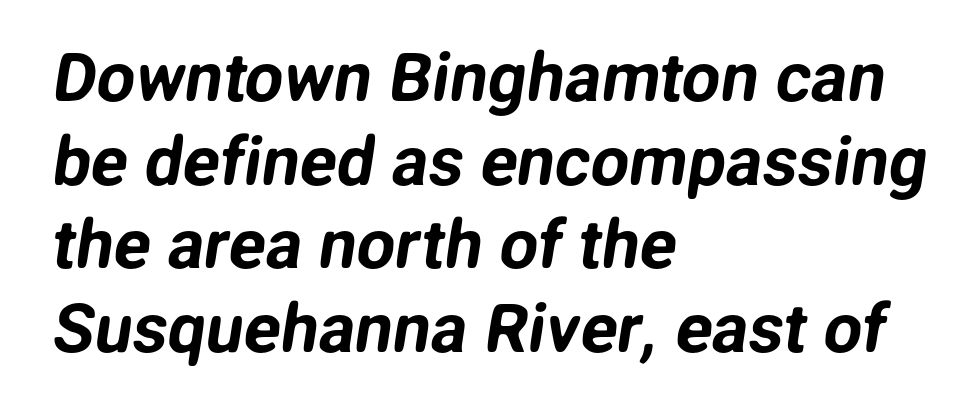
This rendering employs a face without finishing strokes, i.e., a sans-serif. Where is the straight margin? On the left. Nobody drew a line under any word here. Spacing verdict: proportional, widths tailored to each character. Look at the tracking — it's just the regular setting, nothing added.
